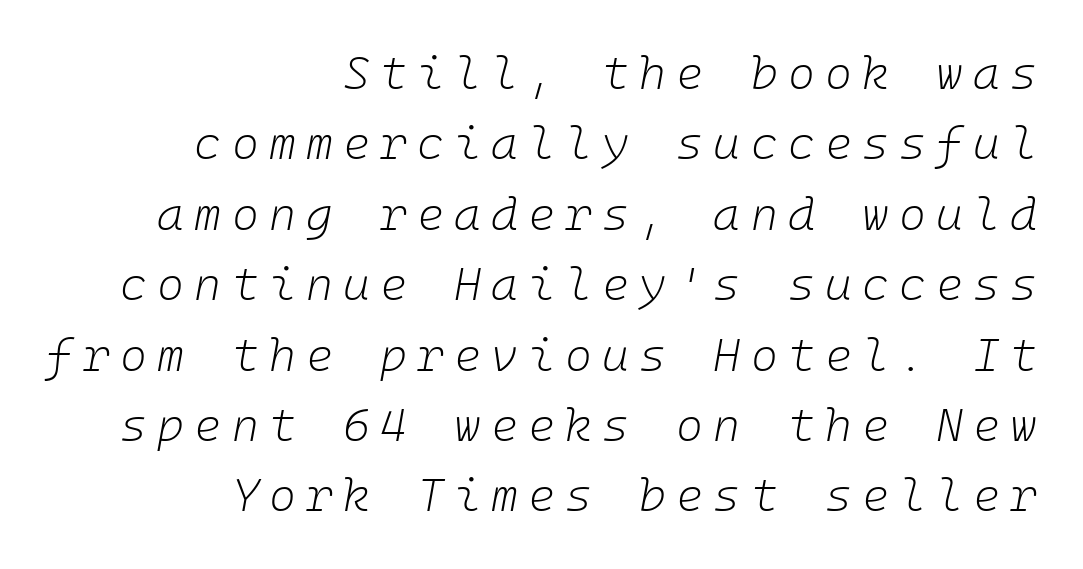
{"italic": "yes", "lean": "right", "slant_degrees": 10, "bold": "no", "weight": "light", "width": "normal", "stroke_contrast": "low", "x_height": "medium", "underline": "no", "align": "right", "line_spacing": "normal", "line_spacing_ratio": 1.53, "letter_spacing": "wide", "letter_spacing_em": 0.22, "glyph_px": 46}
